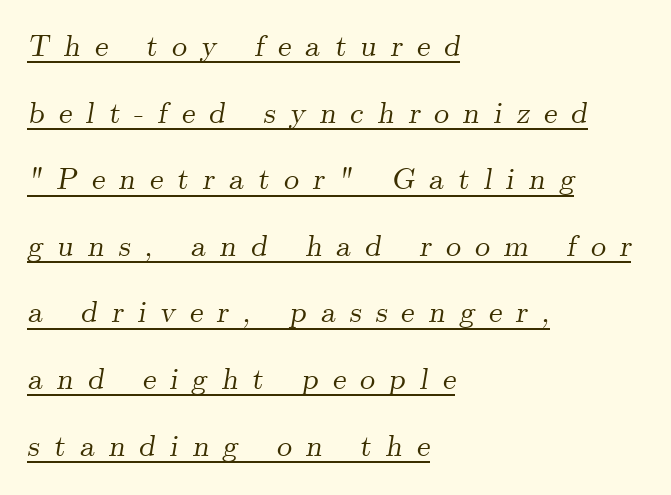
{"serif": "yes", "italic": "yes", "lean": "right", "slant_degrees": 9, "width": "normal", "stroke_contrast": "medium", "x_height": "small", "monospaced": "no", "underline": "yes", "align": "left", "line_spacing": "loose", "line_spacing_ratio": 2.22, "letter_spacing": "wide", "letter_spacing_em": 0.47, "glyph_px": 30}
